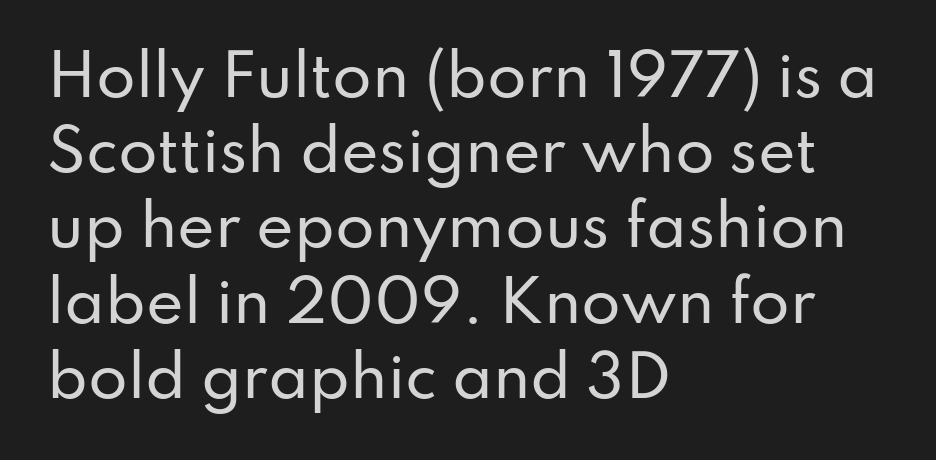
Q: Is the text italic (slanted)? A: No, it is upright.
Q: Is the typeface a serif or a sans-serif typeface? A: Sans-serif.
Q: Is the text underlined? A: No.
Q: How is the paragraph aligned? A: Left-aligned.
Q: Is the spacing between letters normal or unusually wide? A: Normal.
Q: Is the spacing between lines tight, normal or loose? A: Normal.
Q: Width (condensed, normal, or wide)? A: Normal.
Q: Stroke contrast? A: Low.
Q: x-height? A: Small.
Q: Monospaced? A: No.
